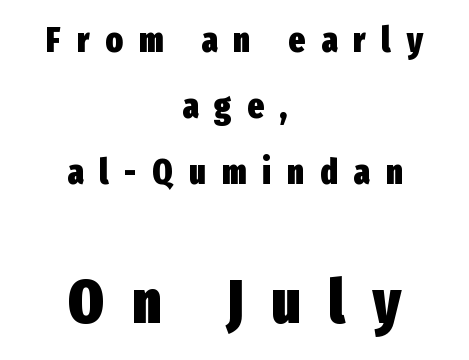
Q: Is the text bold? A: Yes.
Q: Is the text italic (slanted)? A: No, it is upright.
Q: Is the typeface a serif or a sans-serif typeface? A: Sans-serif.
Q: Is the text underlined? A: No.
Q: How is the paragraph aligned? A: Centered.
Q: Is the spacing between letters normal or unusually wide? A: Unusually wide.
Q: Which block of text is set in a larger size, the first (top) or the second (bottom)? A: The second (bottom) one.
Q: Width (condensed, normal, or wide)? A: Condensed.
Q: Stroke contrast? A: Low.
Q: x-height? A: Medium.
Q: Monospaced? A: No.
